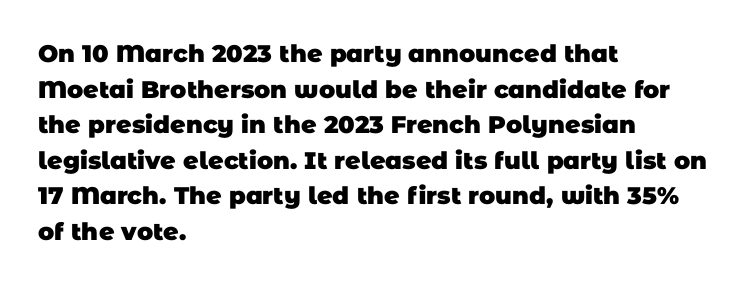
Weight: bold. Reading down the column, the eye jumps a familiar distance to each next line. The typesetter chose a ragged-right arrangement here. Clear beneath every line of the passage. Default kerning and tracking; the words read as compact shapes.
